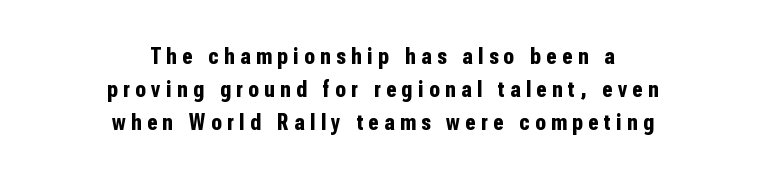
{"italic": "no", "bold": "yes", "underline": "no", "align": "center", "line_spacing": "normal", "line_spacing_ratio": 1.37, "letter_spacing": "wide", "letter_spacing_em": 0.23, "glyph_px": 24}
